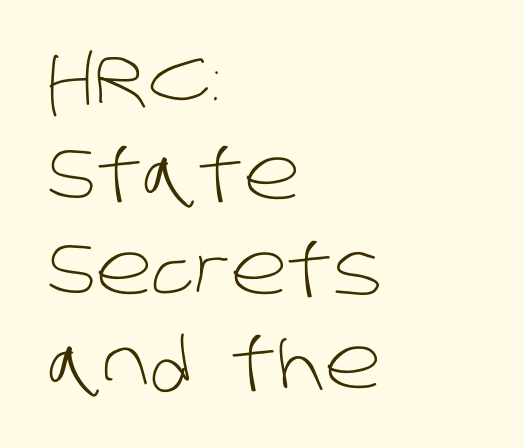
Q: Is the text bold? A: No.
Q: Is the typeface a serif or a sans-serif typeface? A: Sans-serif.
Q: Is the text underlined? A: No.
Q: How is the paragraph aligned? A: Left-aligned.
Q: Is the spacing between letters normal or unusually wide? A: Normal.
Q: Is the spacing between lines tight, normal or loose? A: Normal.
Q: Width (condensed, normal, or wide)? A: Normal.
Q: Stroke contrast? A: Low.
Q: x-height? A: Large.
Q: Monospaced? A: No.
